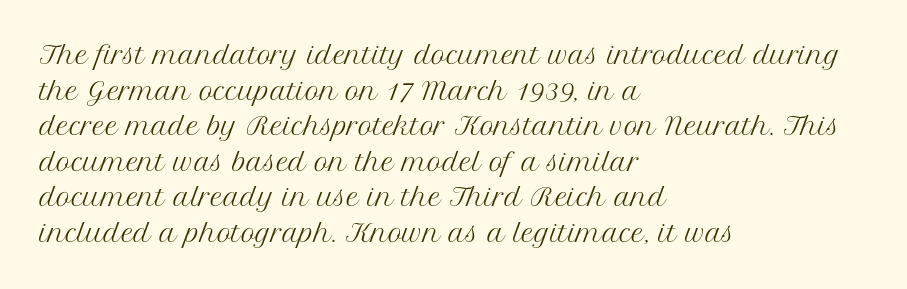
Q: Is the text bold? A: No.
Q: Is the text italic (slanted)? A: Yes.
Q: Is the text underlined? A: No.
Q: How is the paragraph aligned? A: Left-aligned.
Q: Is the spacing between letters normal or unusually wide? A: Normal.
Q: Is the spacing between lines tight, normal or loose? A: Normal.
